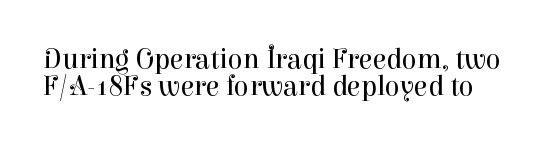
Clear beneath every line of the passage. Is there much room between lines? No — they nearly touch. The designer went with a serif here, giving each stem small feet. You could not count columns in this text — the font is proportionally spaced. The strokes carry an ordinary text weight at most.
